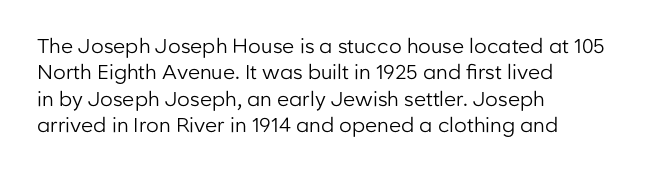
Characters remain perfectly vertical along every line. Rows of type keep a routine distance in the vertical direction. The face looks like a standard text weight, possibly lighter. Letter spacing: default. Each row of text sits above clean, open space.
